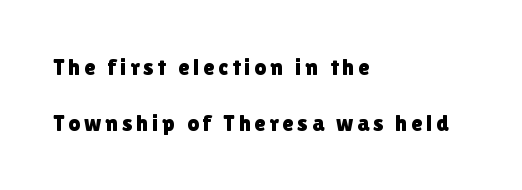
Glance below the letters and you will spot only blank space. If you measured baseline to baseline, you'd find a long distance. Quick note: not italic, upright. Left-aligned paragraph, ragged on the right.
